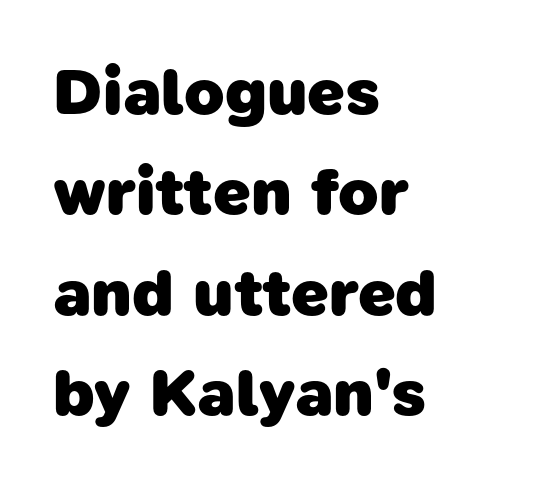
The passage shown has conventional tracking throughout. The letters advance in unequal steps, a hallmark of proportional type. Rows of type keep a routine distance in the vertical direction. Unlike a traditional serif, this face leaves its strokes unadorned.
